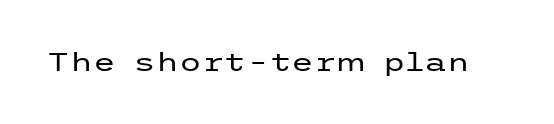
The image shows 26 px text type, upright; set normal letter spacing, not underlined.
